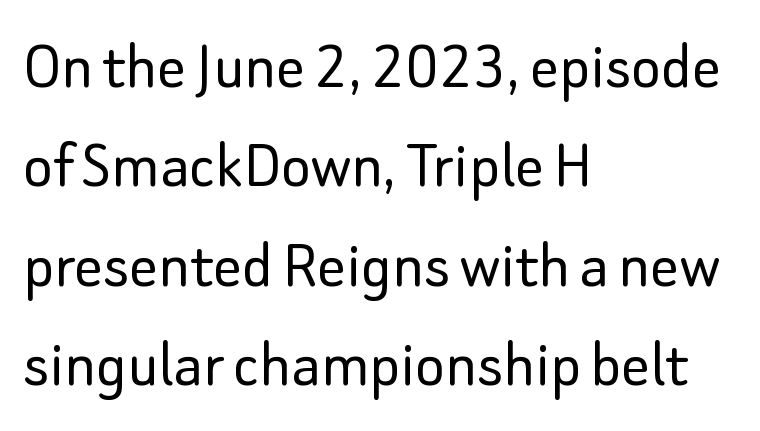
The rendering uses a moderate line-height, typical for paragraphs. Classification — sans serif. Weight: regular or lighter. The words here are not underlined. Which margin do the lines hug? The left one — the right edge is uneven.
